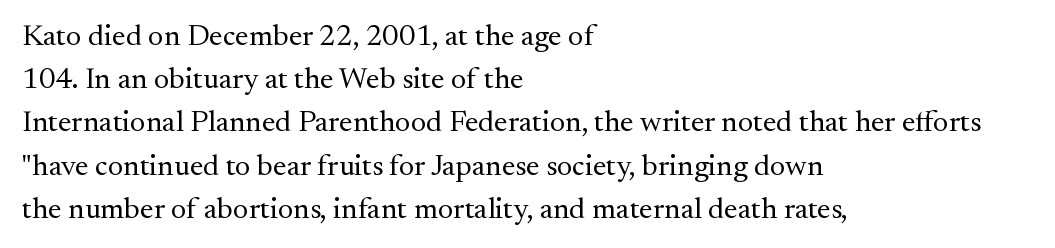
Q: Is the text bold? A: No.
Q: Is the text italic (slanted)? A: No, it is upright.
Q: Is the typeface a serif or a sans-serif typeface? A: Serif.
Q: Is the text underlined? A: No.
Q: How is the paragraph aligned? A: Left-aligned.
Q: Is the spacing between letters normal or unusually wide? A: Normal.
Q: Is the spacing between lines tight, normal or loose? A: Normal.
Q: Width (condensed, normal, or wide)? A: Normal.
Q: Stroke contrast? A: Medium.
Q: x-height? A: Small.
Q: Monospaced? A: No.
